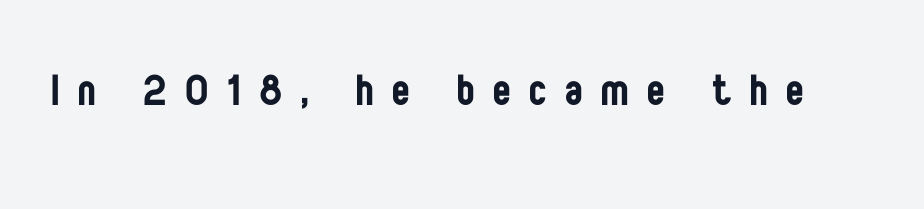
Q: Is the text bold? A: No.
Q: Is the text italic (slanted)? A: No, it is upright.
Q: Is the typeface a serif or a sans-serif typeface? A: Sans-serif.
Q: Is the text underlined? A: No.
Q: Is the spacing between letters normal or unusually wide? A: Unusually wide.
Q: Width (condensed, normal, or wide)? A: Condensed.
Q: Stroke contrast? A: Low.
Q: x-height? A: Large.
Q: Monospaced? A: No.
